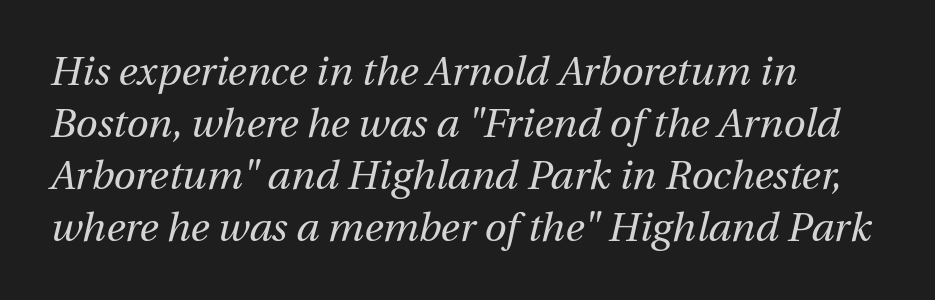
{"italic": "yes", "lean": "right", "slant_degrees": 12, "bold": "no", "weight": "regular", "width": "normal", "stroke_contrast": "medium", "x_height": "medium", "monospaced": "no", "underline": "no", "align": "left", "line_spacing": "normal", "line_spacing_ratio": 1.3, "letter_spacing": "normal", "letter_spacing_em": 0.0, "glyph_px": 40}
